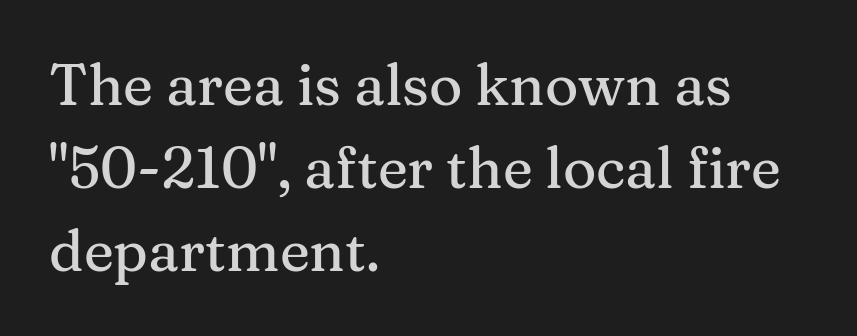
The image shows 57 px serif type, upright; set left-aligned, normal line spacing (1.46x), normal letter spacing, not underlined; medium stroke contrast and a medium x-height.
